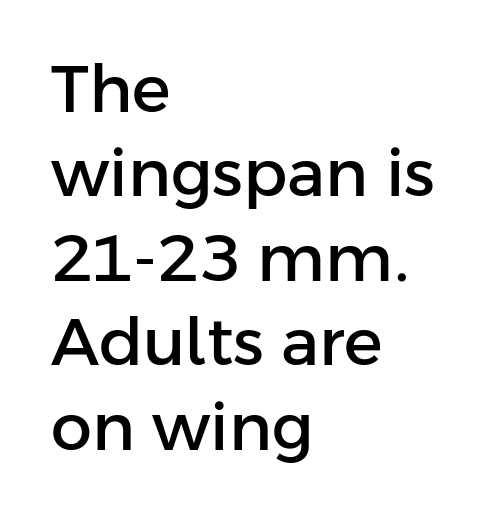
You can tell from the bare stems that sans-serif type was used. How are the letters spaced? Ordinarily, with no added tracking. How would I describe the line gaps? Plain and ordinary. The typography opts for an upright posture over an oblique one. Anything drawn beneath the words? Only blank space. Note the varied advance widths — an 'i' is clearly narrower than an 'm'.
